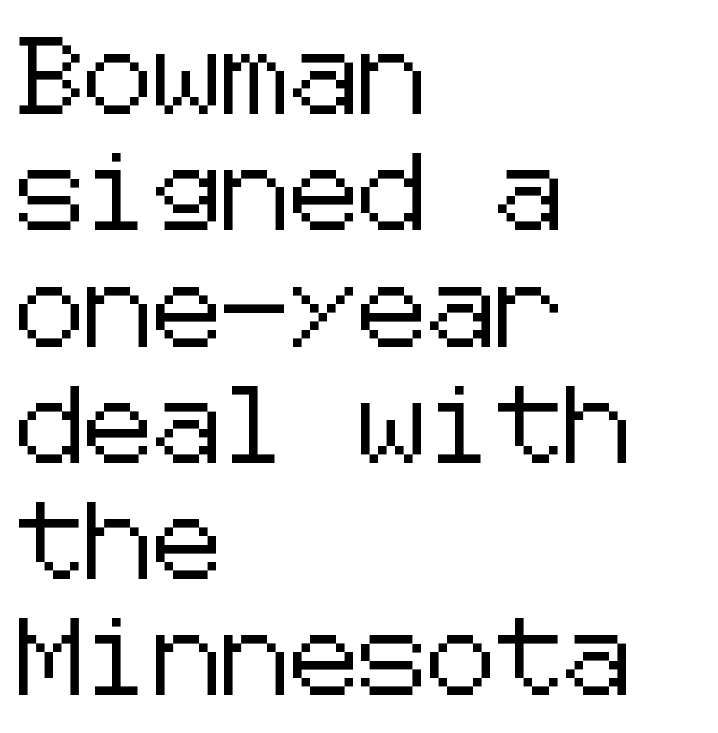
{"serif": "no", "italic": "no", "width": "normal", "stroke_contrast": "low", "x_height": "medium", "underline": "no", "align": "left", "line_spacing": "normal", "line_spacing_ratio": 1.51, "letter_spacing": "normal", "letter_spacing_em": 0.0, "glyph_px": 77}
